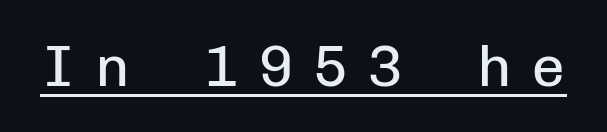
Q: Is the text bold? A: No.
Q: Is the text italic (slanted)? A: No, it is upright.
Q: Is the typeface a serif or a sans-serif typeface? A: Sans-serif.
Q: Is the text underlined? A: Yes.
Q: Is the spacing between letters normal or unusually wide? A: Unusually wide.
Q: Width (condensed, normal, or wide)? A: Normal.
Q: Stroke contrast? A: Low.
Q: x-height? A: Medium.
Q: Monospaced? A: Yes.
